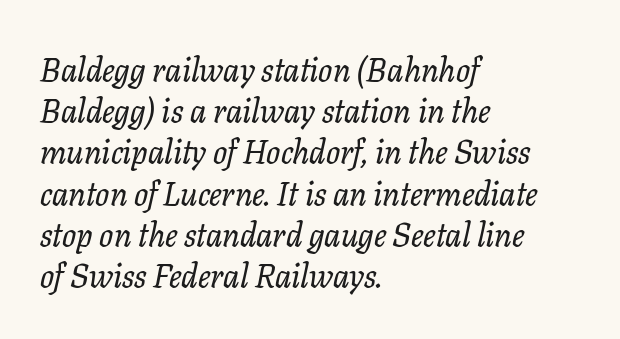
Looks like regular typesetting: each glyph gets only the width it needs. Glance below the letters and you will spot only blank space. The text carries the slant typical of an italic or oblique font. The passage shown has conventional tracking throughout. Small tapered or slab feet sit at the stroke ends, so this counts as serif.
